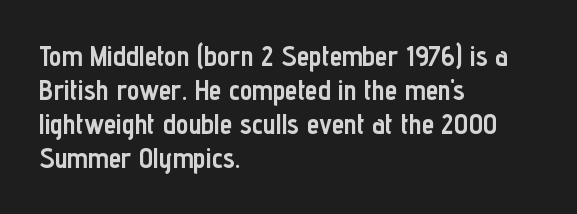
The image shows 28 px semibold, condensed sans-serif type, upright; set left-aligned, line spacing 1.21x, normal letter spacing, not underlined; low stroke contrast and a medium x-height.
